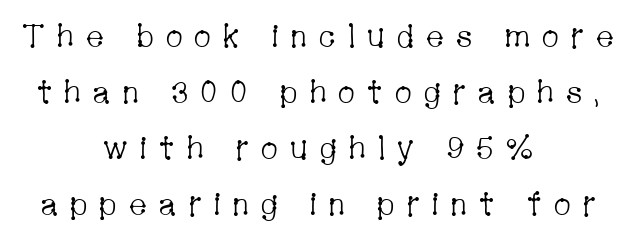
The image shows 32 px light, condensed serif type, upright; set centered, line spacing 1.75x, unusually wide letter spacing (+0.33 em), not underlined; low stroke contrast and a medium x-height.
